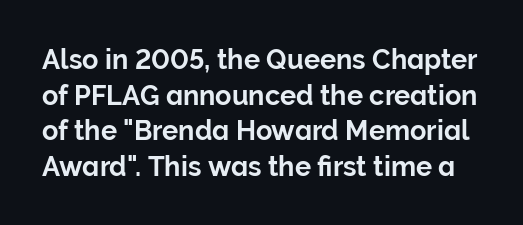
The image shows 27 px text type, upright; set normal line spacing (1.32x), normal letter spacing, not underlined.
